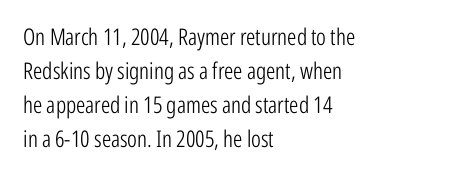
Q: Is the text bold? A: No.
Q: Is the text italic (slanted)? A: No, it is upright.
Q: Is the text underlined? A: No.
Q: How is the paragraph aligned? A: Left-aligned.
Q: Is the spacing between letters normal or unusually wide? A: Normal.
Q: Is the spacing between lines tight, normal or loose? A: Normal.
